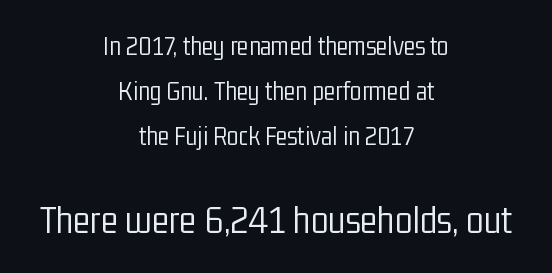
The image shows 40 px light, condensed sans-serif type, upright; set centered, normal line spacing (1.66x), normal letter spacing, not underlined; the second (bottom) block is 1.48x larger; low stroke contrast and a medium x-height.
